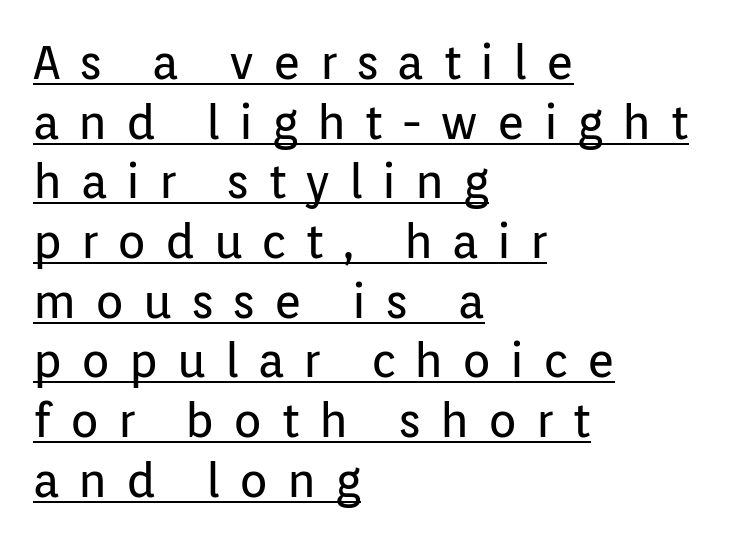
{"serif": "no", "italic": "no", "bold": "no", "weight": "regular", "width": "normal", "stroke_contrast": "low", "x_height": "medium", "monospaced": "no", "underline": "yes", "align": "left", "line_spacing": "normal", "line_spacing_ratio": 1.27, "letter_spacing": "wide", "letter_spacing_em": 0.4, "glyph_px": 47}
